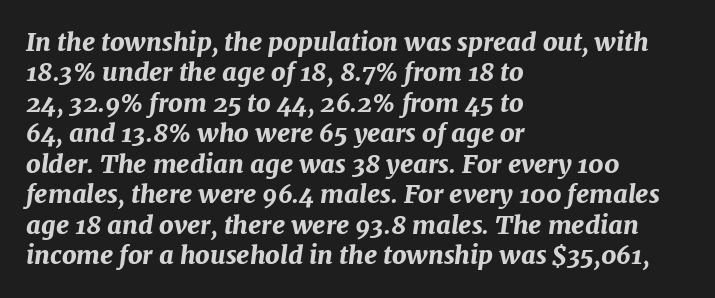
{"italic": "yes", "lean": "right", "slant_degrees": 7, "bold": "yes", "underline": "no", "align": "left", "line_spacing_ratio": 1.22, "letter_spacing": "normal", "letter_spacing_em": 0.0, "glyph_px": 25}
